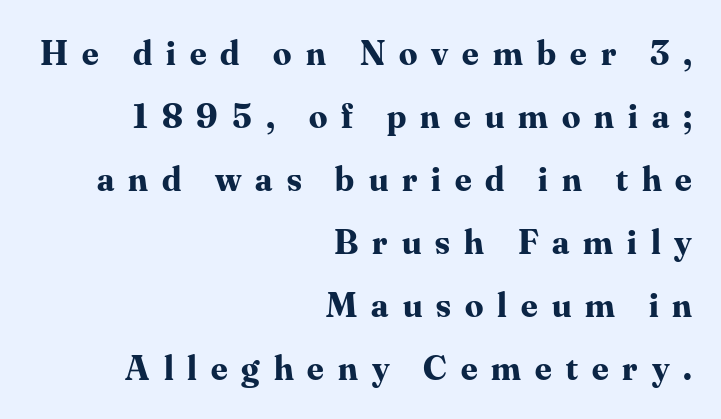
The image shows 36 px bold serif type, upright; set right-aligned, line spacing 1.75x, unusually wide letter spacing (+0.39 em), not underlined; medium stroke contrast and a small x-height.
